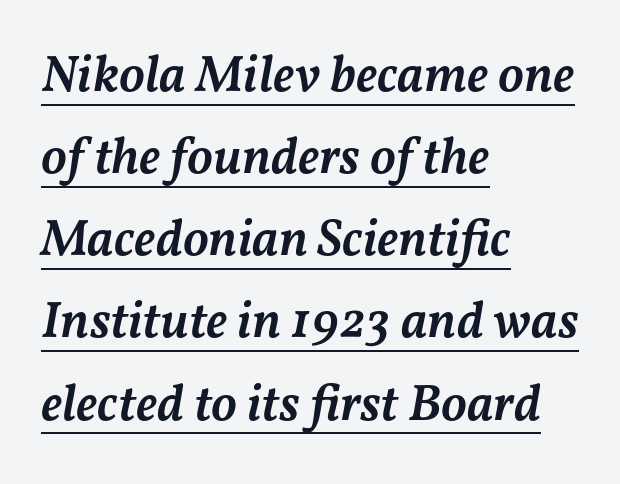
Character widths vary here, with narrow letters taking less room than wide ones. The passage shown leans; its letterforms are oblique. Notice how a bar underscores the lettering throughout. Regarding leading, the lines here are spaced in the standard way. Each glyph is drawn with semibold strokes, heavier than normal yet not fully bold. Each line starts at the same left margin while the right side varies.
